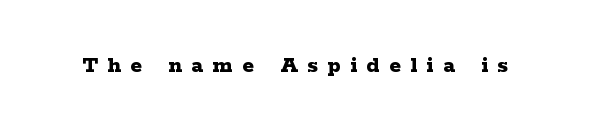
Q: Is the text bold? A: Yes.
Q: Is the text italic (slanted)? A: No, it is upright.
Q: Is the text underlined? A: No.
Q: Is the spacing between letters normal or unusually wide? A: Unusually wide.
